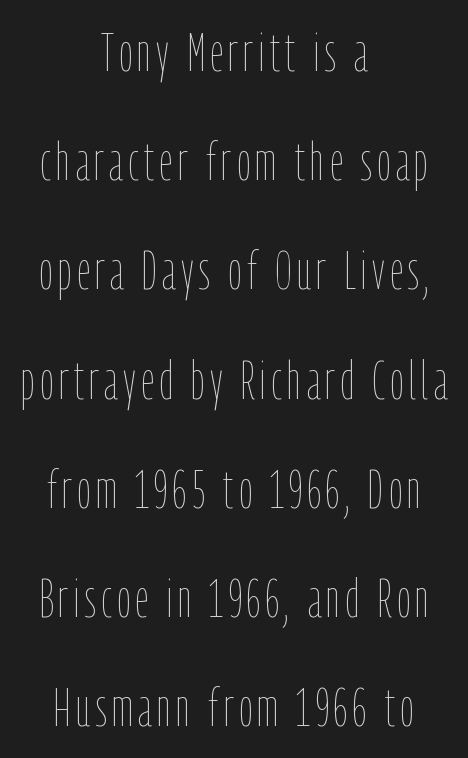
Q: Is the text bold? A: No.
Q: Is the text italic (slanted)? A: No, it is upright.
Q: Is the text underlined? A: No.
Q: How is the paragraph aligned? A: Centered.
Q: Is the spacing between lines tight, normal or loose? A: Loose.
Q: Width (condensed, normal, or wide)? A: Condensed.
Q: Stroke contrast? A: Low.
Q: x-height? A: Medium.
Q: Monospaced? A: No.
